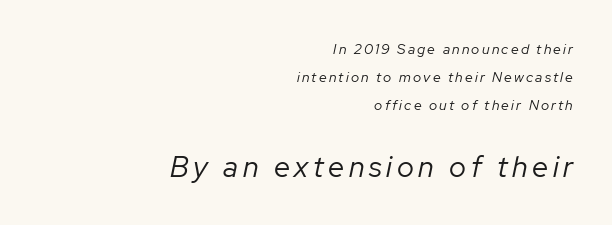
The image shows 29 px regular-weight type, italic (leaning right); set right-aligned, loose line spacing (2.01x), not underlined; the second (bottom) block is 2.07x larger; low stroke contrast and a medium x-height.
